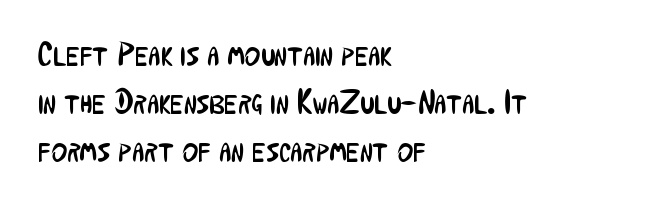
The image shows 34 px regular-weight, condensed sans-serif type, upright; set left-aligned, normal line spacing (1.41x), normal letter spacing, not underlined; low stroke contrast and a medium x-height.
